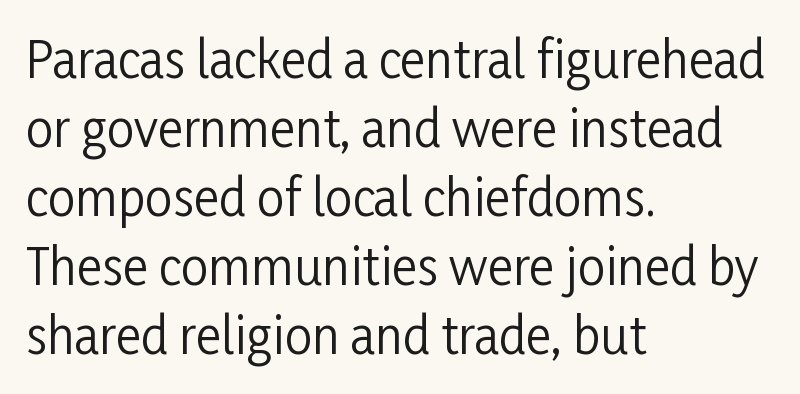
The image shows 49 px regular-weight, condensed sans-serif type, upright; set left-aligned, normal line spacing (1.41x), normal letter spacing, not underlined; low stroke contrast and a medium x-height.
